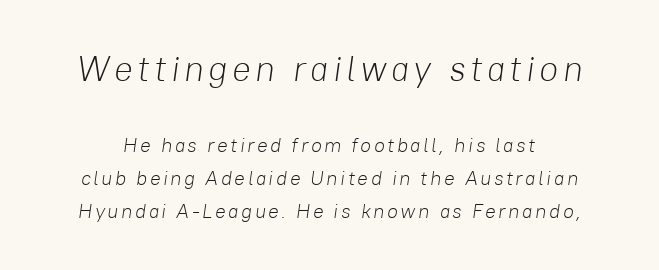
The image shows 35 px light type, italic (leaning right); set normal line spacing (1.65x), not underlined; the first (top) block is 1.75x larger; low stroke contrast and a medium x-height.
